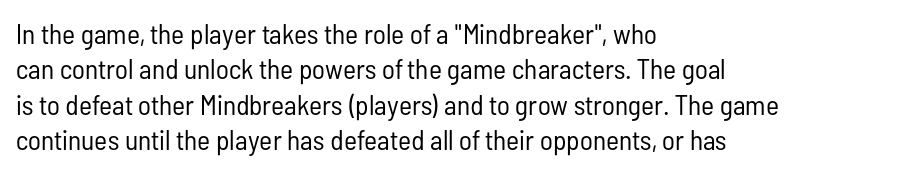
The image shows 28 px regular-weight, condensed sans-serif type, upright; set left-aligned, normal line spacing (1.26x), normal letter spacing, not underlined; low stroke contrast and a medium x-height.
